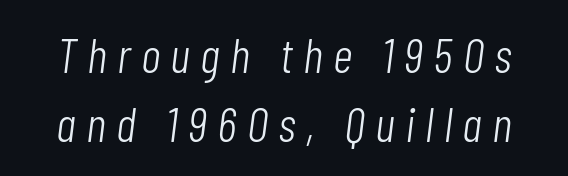
{"italic": "yes", "lean": "right", "slant_degrees": 7, "bold": "no", "weight": "light", "width": "condensed", "stroke_contrast": "low", "x_height": "medium", "monospaced": "no", "underline": "no", "line_spacing": "normal", "line_spacing_ratio": 1.4, "letter_spacing": "wide", "letter_spacing_em": 0.21, "glyph_px": 49}
